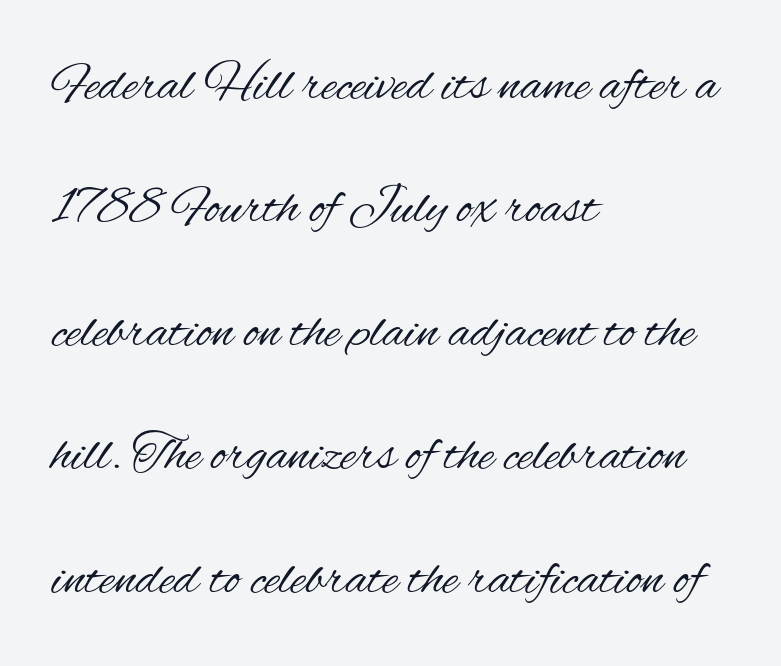
Q: Is the text bold? A: No.
Q: Is the text italic (slanted)? A: Yes.
Q: Is the typeface a serif or a sans-serif typeface? A: Sans-serif.
Q: Is the text underlined? A: No.
Q: How is the paragraph aligned? A: Left-aligned.
Q: Is the spacing between letters normal or unusually wide? A: Normal.
Q: Is the spacing between lines tight, normal or loose? A: Loose.
Q: Width (condensed, normal, or wide)? A: Condensed.
Q: Stroke contrast? A: Medium.
Q: x-height? A: Small.
Q: Monospaced? A: No.
